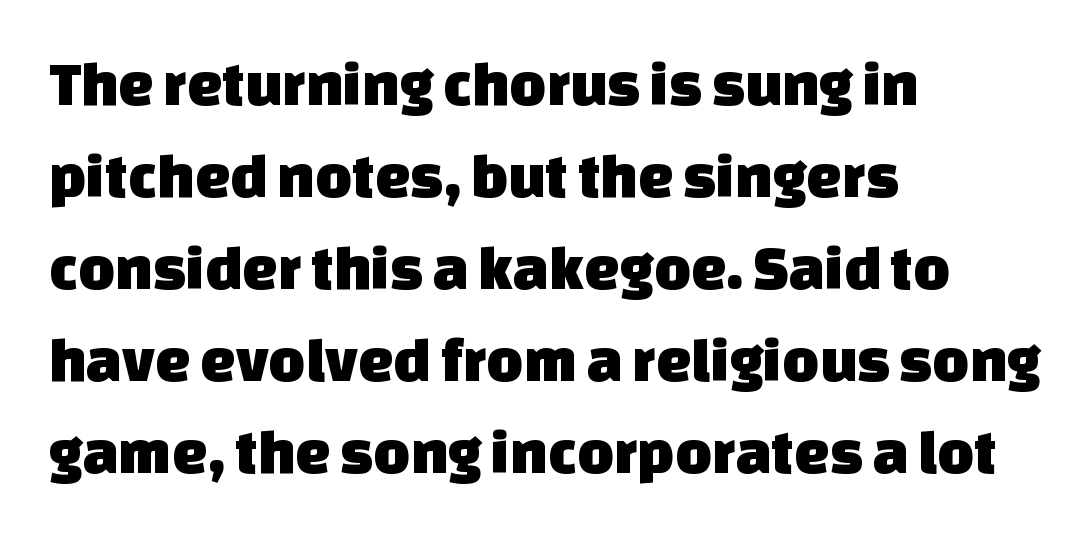
Q: Is the typeface a serif or a sans-serif typeface? A: Sans-serif.
Q: Is the text underlined? A: No.
Q: How is the paragraph aligned? A: Left-aligned.
Q: Is the spacing between letters normal or unusually wide? A: Normal.
Q: Is the spacing between lines tight, normal or loose? A: Normal.
Q: Width (condensed, normal, or wide)? A: Normal.
Q: Stroke contrast? A: Low.
Q: x-height? A: Large.
Q: Monospaced? A: No.
